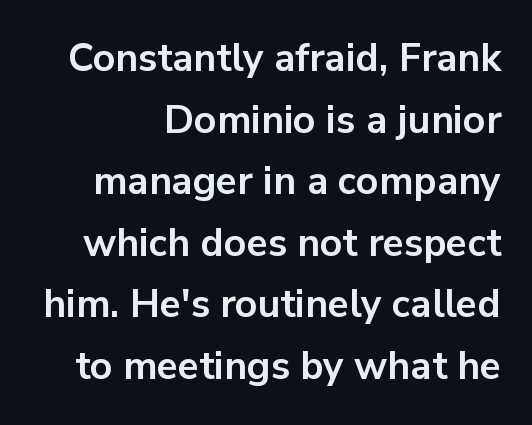
{"serif": "no", "italic": "no", "bold": "yes", "weight": "bold", "width": "normal", "stroke_contrast": "low", "x_height": "medium", "monospaced": "no", "underline": "no", "align": "right", "line_spacing": "normal", "line_spacing_ratio": 1.58, "letter_spacing": "normal", "letter_spacing_em": 0.0, "glyph_px": 39}
